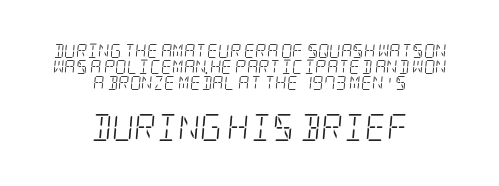
{"italic": "yes", "lean": "right", "slant_degrees": 5, "bold": "no", "underline": "no", "align": "center", "line_spacing_ratio": 1.16, "letter_spacing": "normal", "letter_spacing_em": 0.0, "larger_block": "second", "size_ratio": 1.93, "glyph_px": 27}
